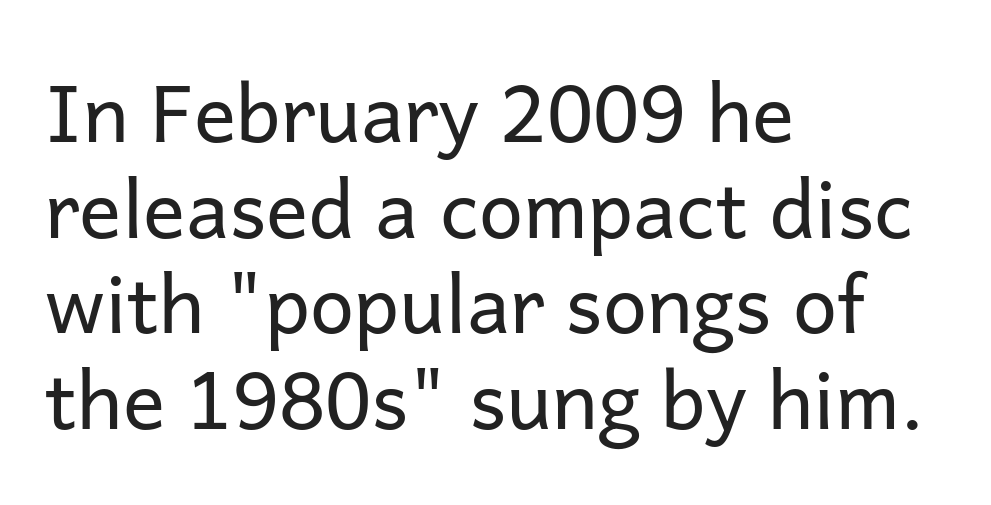
{"serif": "no", "italic": "no", "bold": "no", "weight": "regular", "width": "normal", "stroke_contrast": "low", "x_height": "medium", "monospaced": "no", "underline": "no", "align": "left", "line_spacing_ratio": 1.21, "letter_spacing": "normal", "letter_spacing_em": 0.0, "glyph_px": 79}
